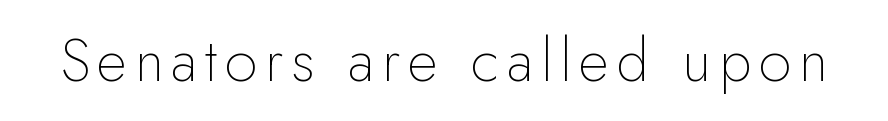
{"serif": "no", "italic": "no", "bold": "no", "weight": "thin", "width": "normal", "stroke_contrast": "low", "x_height": "small", "monospaced": "no", "underline": "no", "glyph_px": 59}
